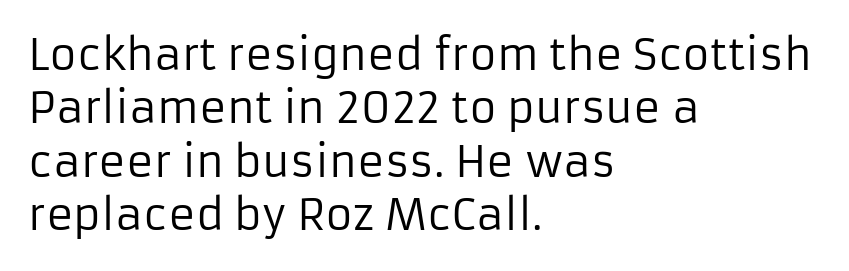
{"serif": "no", "italic": "no", "bold": "no", "weight": "regular", "width": "normal", "stroke_contrast": "low", "x_height": "medium", "monospaced": "no", "underline": "no", "align": "left", "line_spacing": "normal", "line_spacing_ratio": 1.27, "letter_spacing": "normal", "letter_spacing_em": 0.0, "glyph_px": 42}
